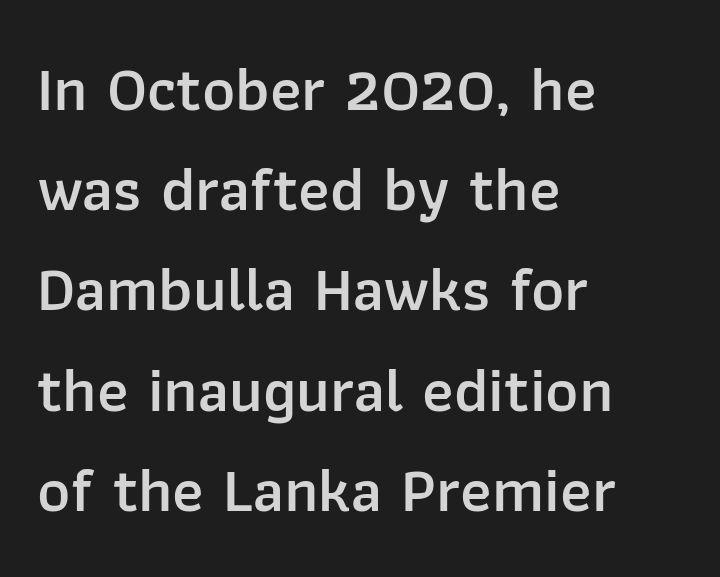
Q: Is the text bold? A: Semi-bold.
Q: Is the text italic (slanted)? A: No, it is upright.
Q: Is the typeface a serif or a sans-serif typeface? A: Sans-serif.
Q: Is the text underlined? A: No.
Q: How is the paragraph aligned? A: Left-aligned.
Q: Is the spacing between letters normal or unusually wide? A: Normal.
Q: Is the spacing between lines tight, normal or loose? A: Normal.
Q: Width (condensed, normal, or wide)? A: Normal.
Q: Stroke contrast? A: Low.
Q: x-height? A: Medium.
Q: Monospaced? A: No.
